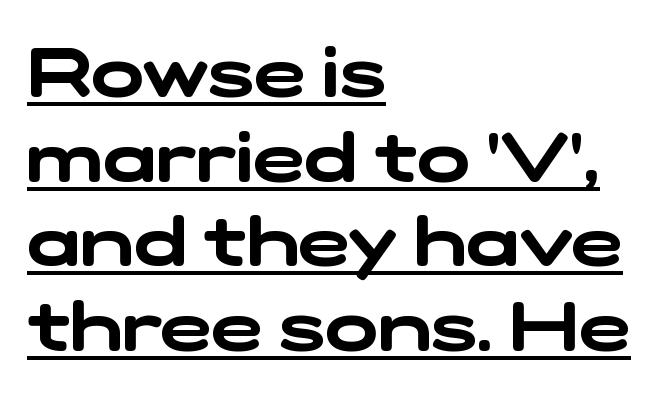
A sans-serif font was chosen for this passage. Is this a fixed-width face? No — the glyphs have proportional, varying widths. The rendered words wear a rule along their underside. Students, note that the glyphs here touch the page at normal intervals.
